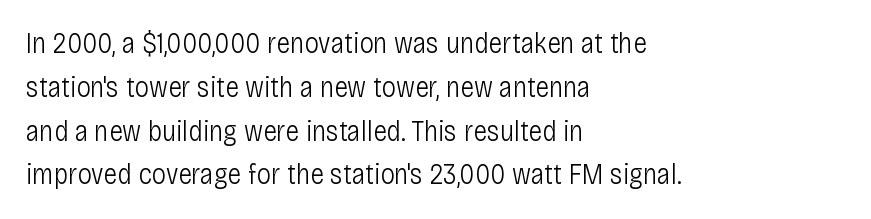
Bold? No — there's no thickening of the strokes. A normal amount of white space separates one row of letters from the next. The passage shown is typed in a proportional face where columns would drift. Short note: letters normally spaced.
